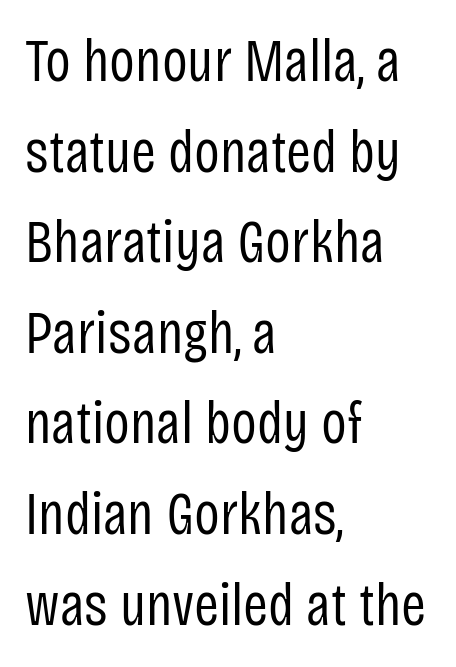
{"serif": "no", "italic": "no", "bold": "no", "weight": "regular", "width": "condensed", "stroke_contrast": "low", "x_height": "large", "monospaced": "no", "underline": "no", "align": "left", "line_spacing": "normal", "line_spacing_ratio": 1.51, "letter_spacing": "normal", "letter_spacing_em": 0.0, "glyph_px": 60}
